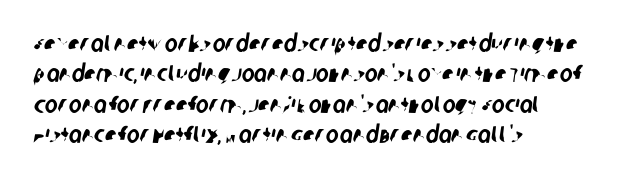
The image shows 24 px text type; set left-aligned, normal line spacing (1.27x), normal letter spacing, not underlined.
